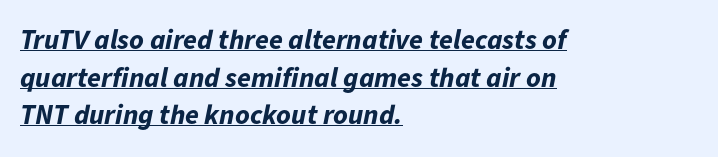
Q: Is the text bold? A: Yes.
Q: Is the text italic (slanted)? A: Yes, it leans right by about 11 degrees.
Q: Is the text underlined? A: Yes.
Q: How is the paragraph aligned? A: Left-aligned.
Q: Is the spacing between letters normal or unusually wide? A: Normal.
Q: Is the spacing between lines tight, normal or loose? A: Normal.
Q: Width (condensed, normal, or wide)? A: Normal.
Q: Stroke contrast? A: Low.
Q: x-height? A: Medium.
Q: Monospaced? A: No.
